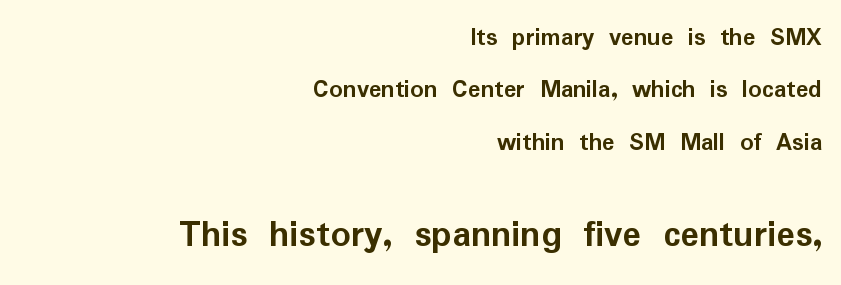
The leading is generous, giving the passage an open texture. This is heavy type, rendered in bold. Caption: upper text group reduced, lower text group enlarged. The font's upright variant was chosen for this text. Each word holds together tightly as a unit, with standard inter-letter gaps. Only glyphs here, with clear space below each row.
